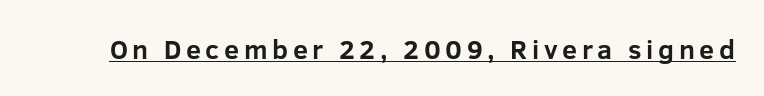
This is heavy type, rendered in bold. Tall strokes in this sample are plumb rather than angled. The lettering is marked with a stroke running underneath it.
